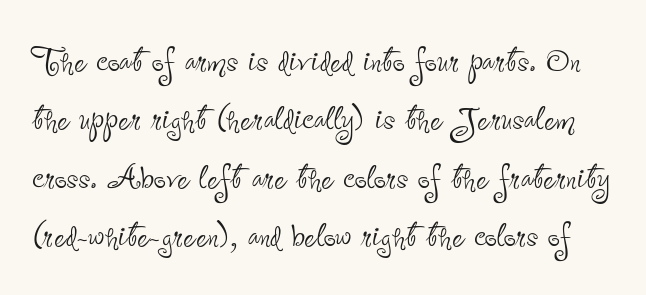
The image shows 43 px thin, condensed sans-serif type; set normal line spacing (1.36x), normal letter spacing, not underlined; low stroke contrast and a small x-height.
